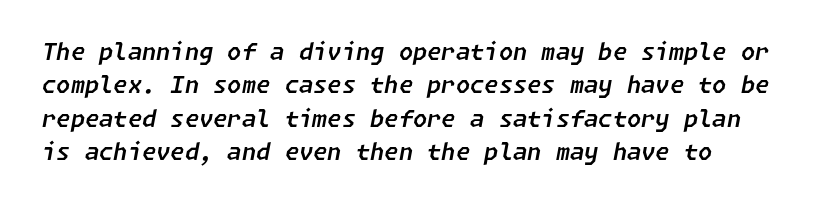
{"italic": "yes", "lean": "right", "slant_degrees": 11, "underline": "no", "line_spacing": "normal", "line_spacing_ratio": 1.45, "letter_spacing": "normal", "letter_spacing_em": 0.0, "glyph_px": 23}
